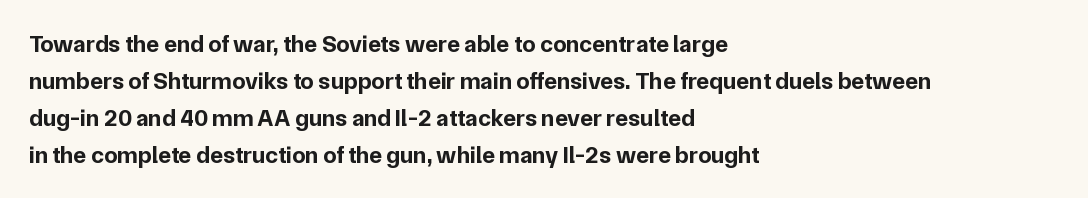
These lines sit exactly where default settings would place them. Descenders are the only things crossing below the line. As a designer I'd log this as weight 700, bold. Where is the straight margin? On the left. The axis of the letterforms is exactly vertical. No extra tracking has been applied to these lines.
